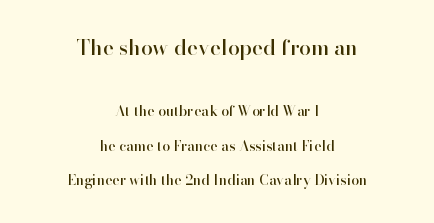
Q: Is the text italic (slanted)? A: No, it is upright.
Q: Is the text underlined? A: No.
Q: How is the paragraph aligned? A: Centered.
Q: Is the spacing between letters normal or unusually wide? A: Normal.
Q: Is the spacing between lines tight, normal or loose? A: Loose.
Q: Which block of text is set in a larger size, the first (top) or the second (bottom)? A: The first (top) one.
